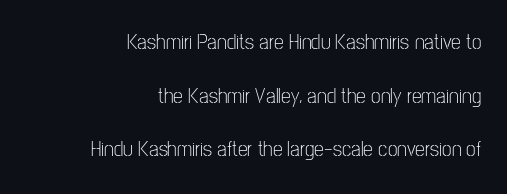
{"italic": "no", "bold": "no", "underline": "no", "align": "right", "line_spacing": "loose", "line_spacing_ratio": 2.44, "letter_spacing": "normal", "letter_spacing_em": 0.0, "glyph_px": 22}
